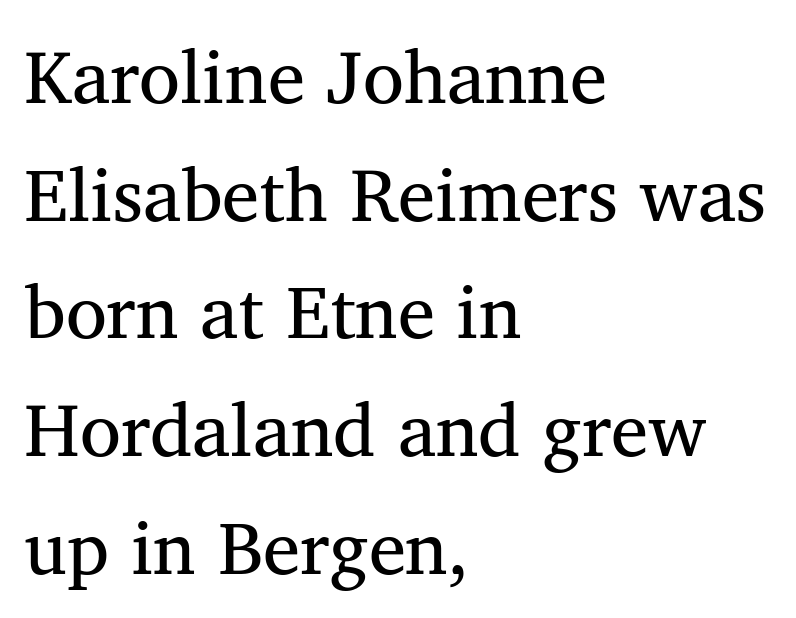
{"serif": "yes", "italic": "no", "bold": "no", "weight": "regular", "width": "normal", "stroke_contrast": "medium", "x_height": "medium", "monospaced": "no", "underline": "no", "align": "left", "line_spacing": "normal", "line_spacing_ratio": 1.57, "letter_spacing": "normal", "letter_spacing_em": 0.0, "glyph_px": 75}
